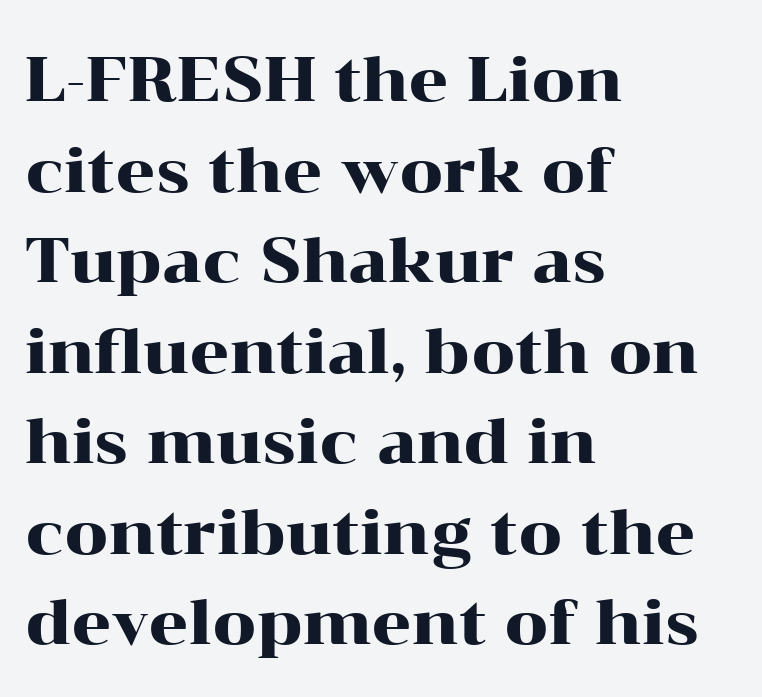
Are there feet on the stems? There are — it's a serif. Italic? Not at all — the glyphs are vertical. Each letter keeps its own natural width here, so spacing adapts to shape. The specimen omits any rule beneath the text block's lines.
